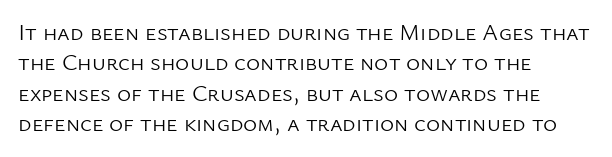
{"italic": "no", "bold": "no", "underline": "no", "align": "left", "line_spacing": "normal", "line_spacing_ratio": 1.27, "letter_spacing": "normal", "letter_spacing_em": 0.0, "glyph_px": 24}
